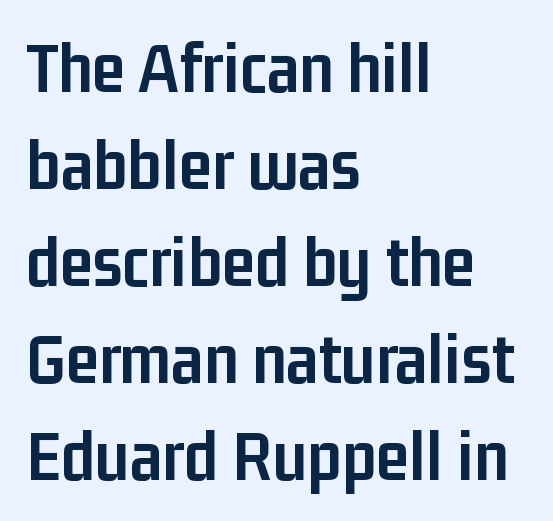
Q: Is the text bold? A: Yes.
Q: Is the text italic (slanted)? A: No, it is upright.
Q: Is the typeface a serif or a sans-serif typeface? A: Sans-serif.
Q: Is the text underlined? A: No.
Q: How is the paragraph aligned? A: Left-aligned.
Q: Is the spacing between letters normal or unusually wide? A: Normal.
Q: Is the spacing between lines tight, normal or loose? A: Normal.
Q: Width (condensed, normal, or wide)? A: Condensed.
Q: Stroke contrast? A: Low.
Q: x-height? A: Medium.
Q: Monospaced? A: No.
